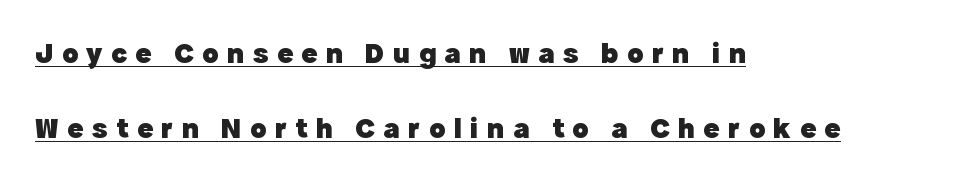
The image shows 30 px heavy sans-serif type, upright; set left-aligned, loose line spacing (2.5x), unusually wide letter spacing (+0.28 em), underlined; a medium x-height.
